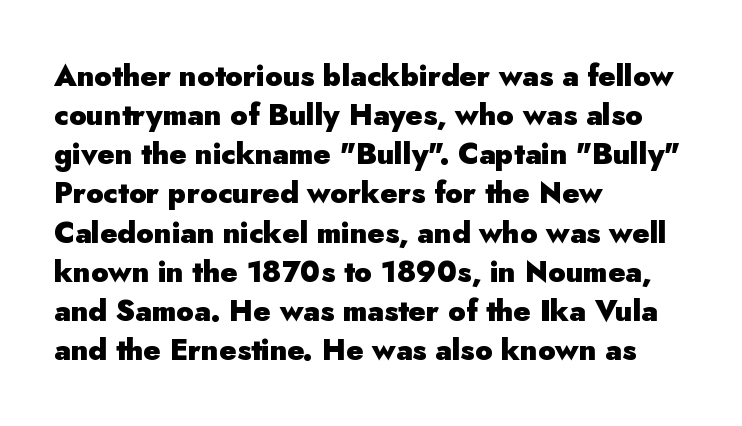
Compared with a centered layout, this one pins lines to the left instead. Serif or sans? Sans — the stroke terminals are bare. The passage shown has conventional tracking throughout. The baseline area is clear.
